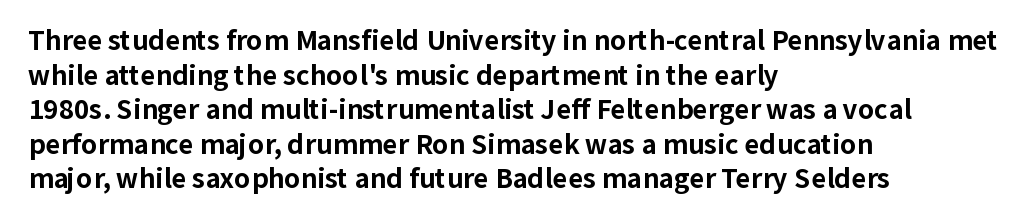
Do the letters lean? They stand straight. Standard letterfit; no display-style spreading of the glyphs. The strip under each line holds only bare page. The rendering anchors every line to the left-hand side. The glyphs have the mass of a bold cut. Quick note: interline space is typical.
